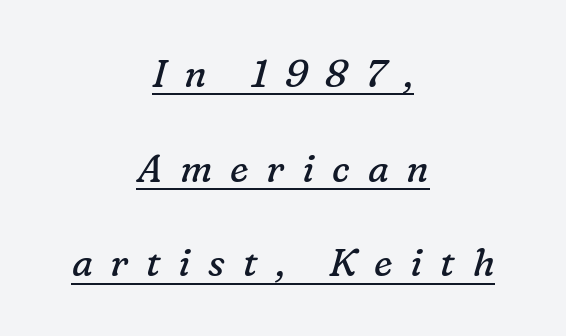
Q: Is the text bold? A: No.
Q: Is the text italic (slanted)? A: Yes, it leans right by about 16 degrees.
Q: Is the typeface a serif or a sans-serif typeface? A: Serif.
Q: Is the text underlined? A: Yes.
Q: How is the paragraph aligned? A: Centered.
Q: Is the spacing between letters normal or unusually wide? A: Unusually wide.
Q: Is the spacing between lines tight, normal or loose? A: Loose.
Q: Width (condensed, normal, or wide)? A: Normal.
Q: Stroke contrast? A: Low.
Q: x-height? A: Medium.
Q: Monospaced? A: No.
